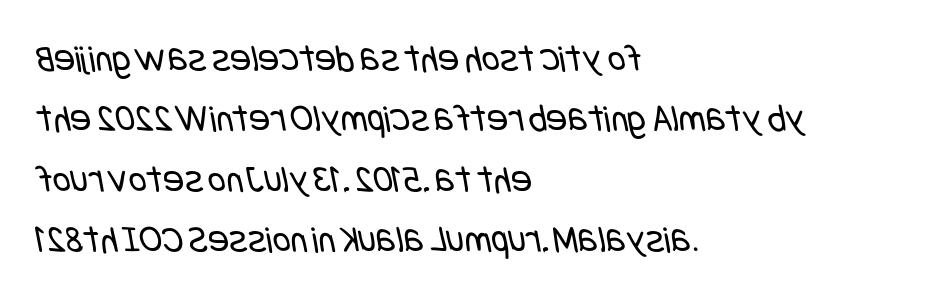
Q: Is the text bold? A: No.
Q: Is the typeface a serif or a sans-serif typeface? A: Sans-serif.
Q: Is the text underlined? A: No.
Q: How is the paragraph aligned? A: Left-aligned.
Q: Is the spacing between letters normal or unusually wide? A: Normal.
Q: Is the spacing between lines tight, normal or loose? A: Normal.
Q: Width (condensed, normal, or wide)? A: Condensed.
Q: Stroke contrast? A: Low.
Q: x-height? A: Large.
